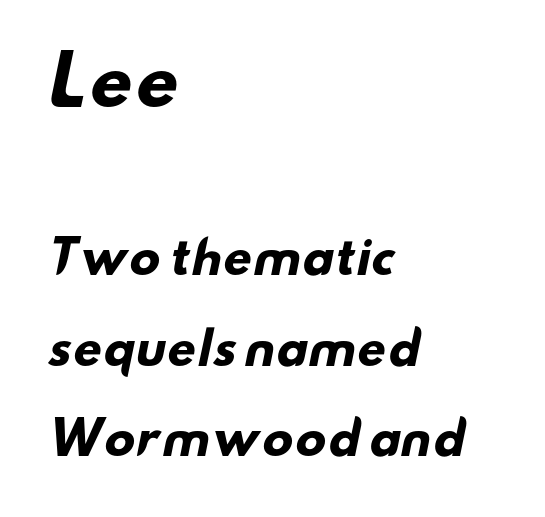
The passage shown is typeset with a sans-serif family. This sample is left-justified, so line endings fall wherever the words run out. The tracking reads as untouched default to a designer's eye. Beneath every word, the page is bare.
